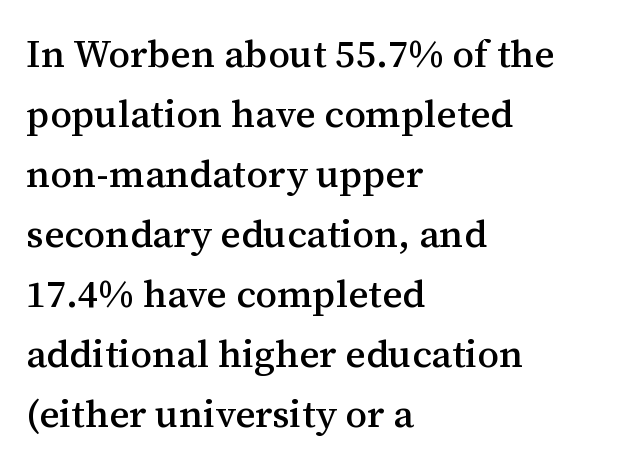
The image shows 39 px serif type, upright; set left-aligned, normal line spacing (1.54x), normal letter spacing, not underlined; medium stroke contrast and a medium x-height.
